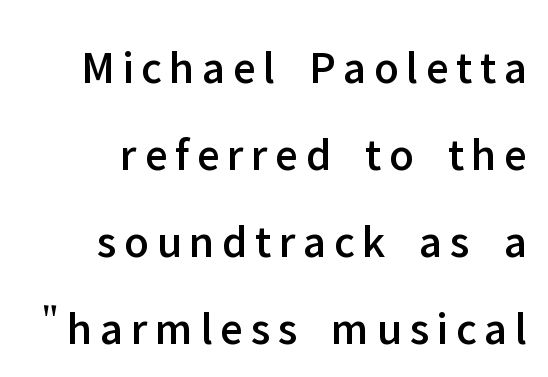
Q: Is the text italic (slanted)? A: No, it is upright.
Q: Is the typeface a serif or a sans-serif typeface? A: Sans-serif.
Q: Is the text underlined? A: No.
Q: How is the paragraph aligned? A: Right-aligned.
Q: Width (condensed, normal, or wide)? A: Normal.
Q: Stroke contrast? A: Low.
Q: x-height? A: Medium.
Q: Monospaced? A: No.
